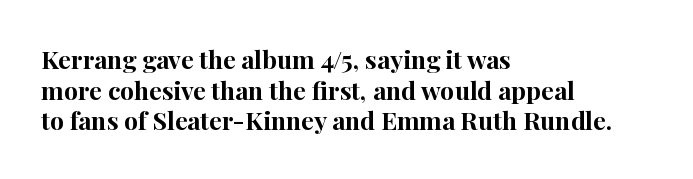
{"italic": "no", "bold": "yes", "underline": "no", "align": "left", "line_spacing_ratio": 1.23, "letter_spacing": "normal", "letter_spacing_em": 0.0, "glyph_px": 25}
